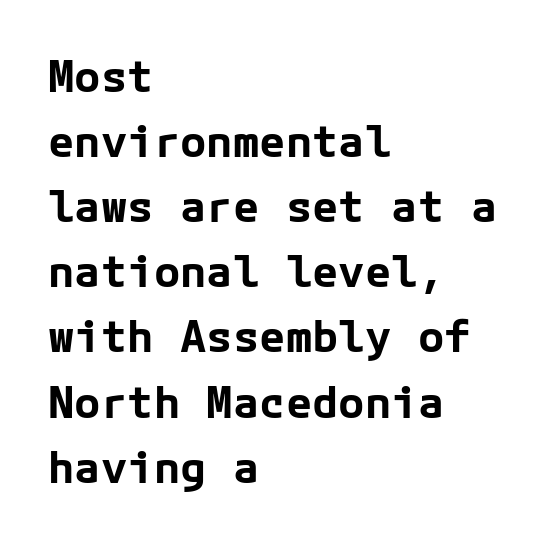
The image shows 44 px bold sans-serif type, upright; set left-aligned, normal line spacing (1.48x), normal letter spacing, not underlined; low stroke contrast and a medium x-height.
